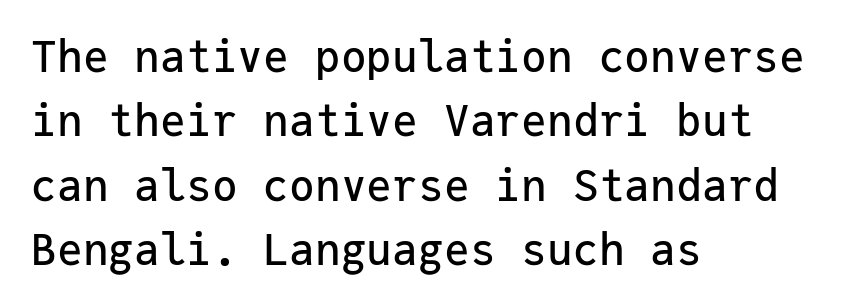
{"serif": "no", "italic": "no", "width": "normal", "stroke_contrast": "low", "x_height": "medium", "monospaced": "yes", "underline": "no", "align": "left", "line_spacing": "normal", "line_spacing_ratio": 1.5, "letter_spacing": "normal", "letter_spacing_em": 0.0, "glyph_px": 43}
